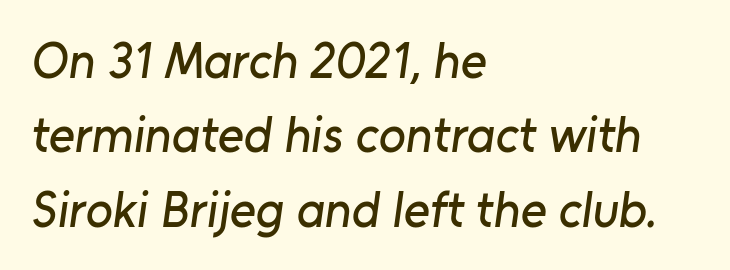
Note the varied advance widths — an 'i' is clearly narrower than an 'm'. The text was rendered using a sans face with plain stroke endings. The horizontal fit of the characters is conventional and even. This rendering features lettering with no underline.
